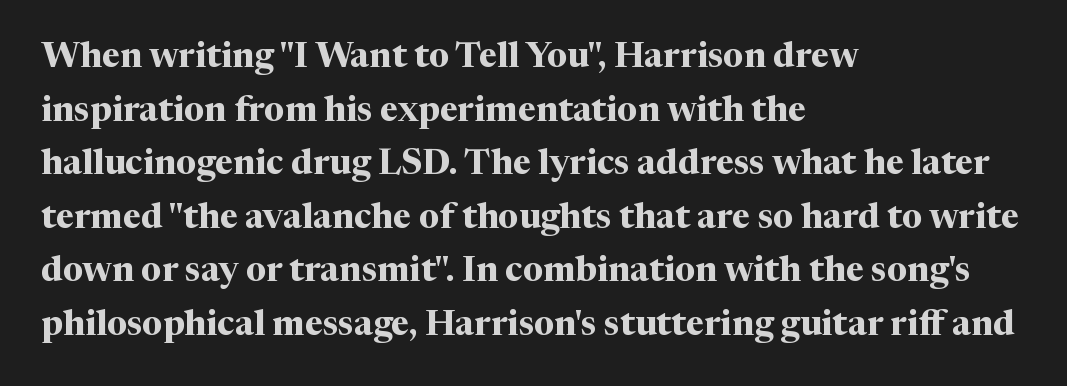
{"serif": "yes", "italic": "no", "bold": "yes", "weight": "bold", "width": "normal", "stroke_contrast": "medium", "x_height": "medium", "monospaced": "no", "underline": "no", "align": "left", "line_spacing": "normal", "line_spacing_ratio": 1.53, "letter_spacing": "normal", "letter_spacing_em": 0.0, "glyph_px": 35}
